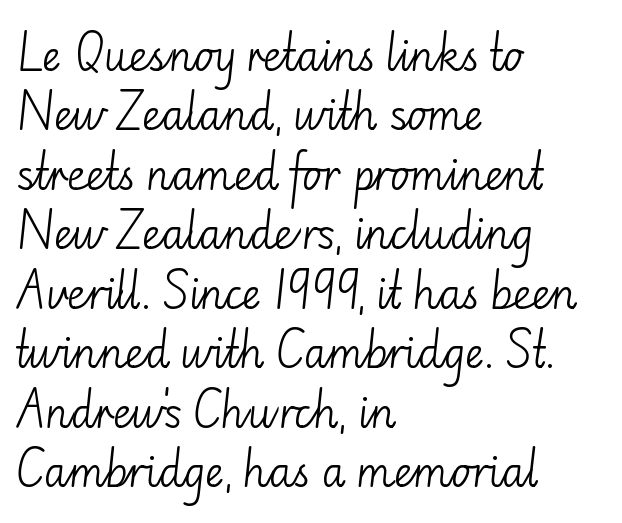
The image shows 41 px light sans-serif type; set left-aligned, normal line spacing (1.45x), normal letter spacing, not underlined; low stroke contrast and a small x-height.
